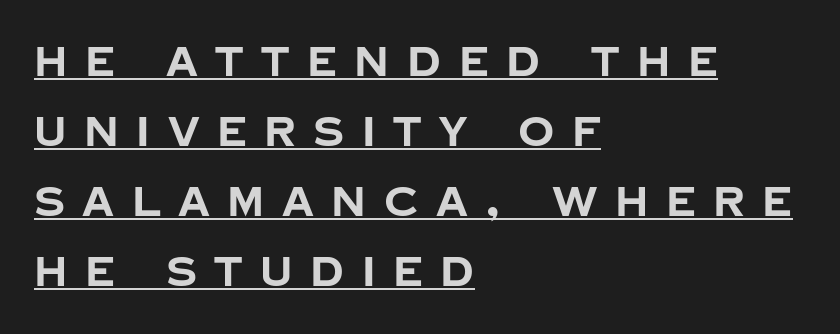
Q: Is the text bold? A: Yes.
Q: Is the text italic (slanted)? A: No, it is upright.
Q: Is the typeface a serif or a sans-serif typeface? A: Sans-serif.
Q: Is the text underlined? A: Yes.
Q: How is the paragraph aligned? A: Left-aligned.
Q: Is the spacing between letters normal or unusually wide? A: Unusually wide.
Q: Width (condensed, normal, or wide)? A: Normal.
Q: Stroke contrast? A: Low.
Q: x-height? A: Large.
Q: Monospaced? A: No.
